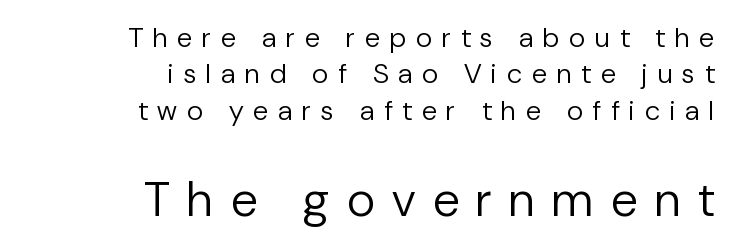
{"serif": "no", "italic": "no", "bold": "no", "weight": "regular", "width": "normal", "stroke_contrast": "low", "x_height": "medium", "monospaced": "no", "underline": "no", "align": "right", "line_spacing": "normal", "line_spacing_ratio": 1.3, "letter_spacing": "wide", "letter_spacing_em": 0.36, "larger_block": "second", "size_ratio": 1.75, "glyph_px": 49}
